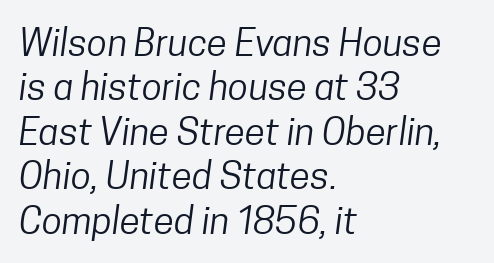
The image shows 37 px regular-weight, condensed sans-serif type; set left-aligned, line spacing 1.2x, normal letter spacing, not underlined; low stroke contrast and a medium x-height.
